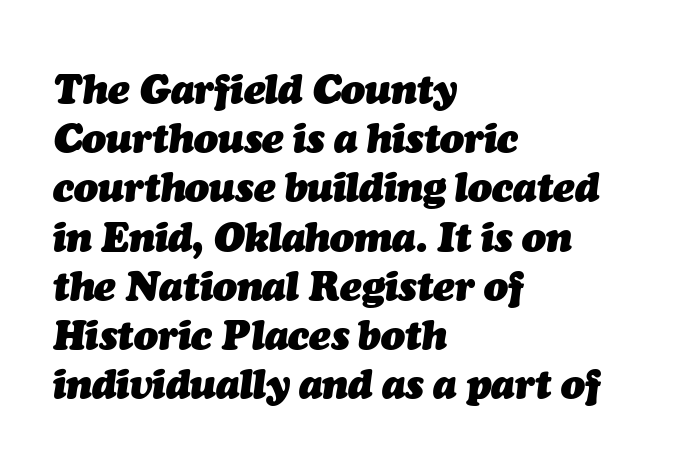
{"italic": "yes", "lean": "right", "slant_degrees": 7, "bold": "yes", "weight": "heavy", "width": "normal", "stroke_contrast": "medium", "x_height": "medium", "monospaced": "no", "underline": "no", "align": "left", "line_spacing_ratio": 1.23, "letter_spacing": "normal", "letter_spacing_em": 0.0, "glyph_px": 40}
